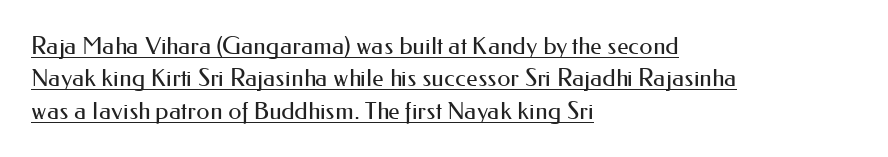
The lettering stays uniformly vertical, giving the passage a roman look. The vertical gap from one line to the next is medium. Line beginnings align vertically; line endings do not. Nobody touched the tracking dial on this one. Caption: face not bold, strokes unweighted. Honestly, the underline is the first thing you notice here.
